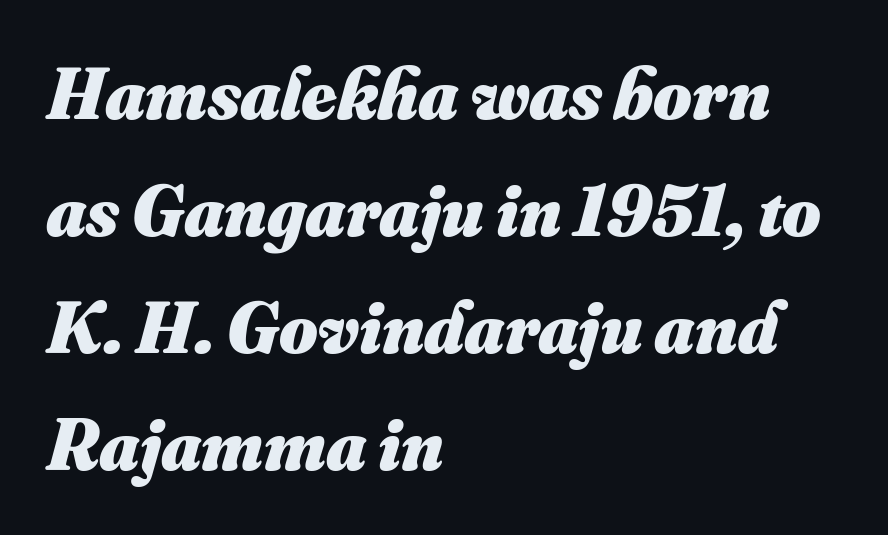
The image shows 74 px heavy type; set left-aligned, normal line spacing (1.58x), normal letter spacing, not underlined; medium stroke contrast and a small x-height.
